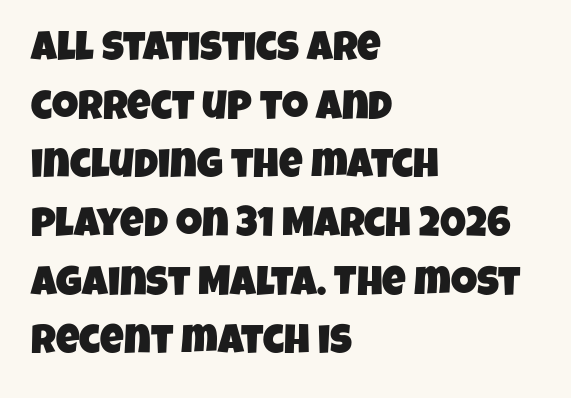
The image shows 41 px condensed sans-serif type; set left-aligned, normal line spacing (1.43x), normal letter spacing, not underlined; low stroke contrast and a large x-height.
